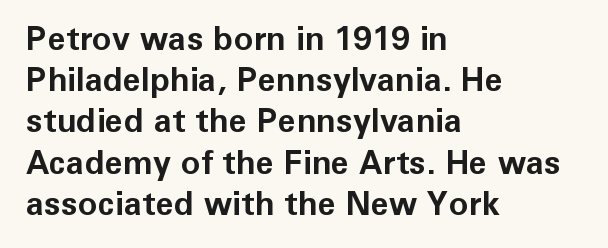
{"serif": "no", "italic": "no", "bold": "yes", "weight": "bold", "width": "normal", "stroke_contrast": "low", "x_height": "medium", "monospaced": "no", "underline": "no", "align": "left", "line_spacing": "normal", "line_spacing_ratio": 1.25, "letter_spacing": "normal", "letter_spacing_em": 0.0, "glyph_px": 33}
